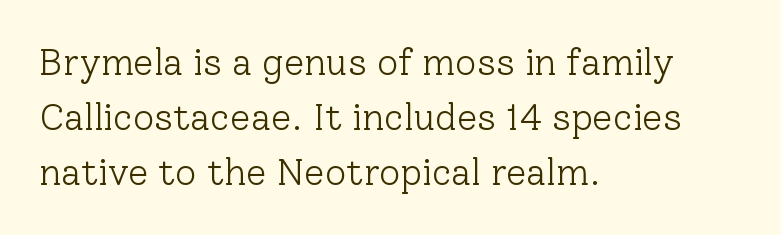
The image shows 37 px light serif type, upright; set left-aligned, normal line spacing (1.49x), normal letter spacing, not underlined; low stroke contrast and a medium x-height.
